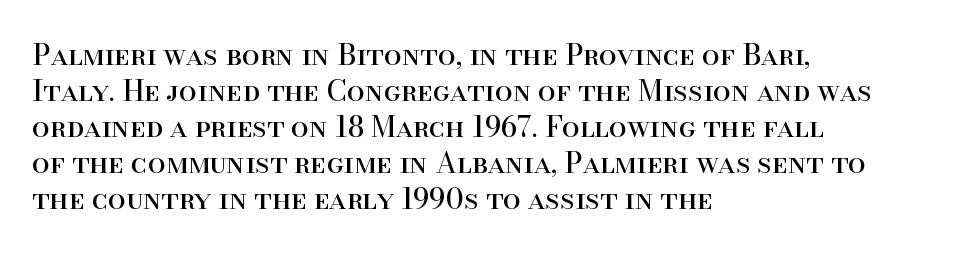
Check under the words: just untouched page. Stroke terminals: seriffed. The characters are drawn with everyday or finer stroke widths. The passage is arranged the way most books set body copy — flush left.
